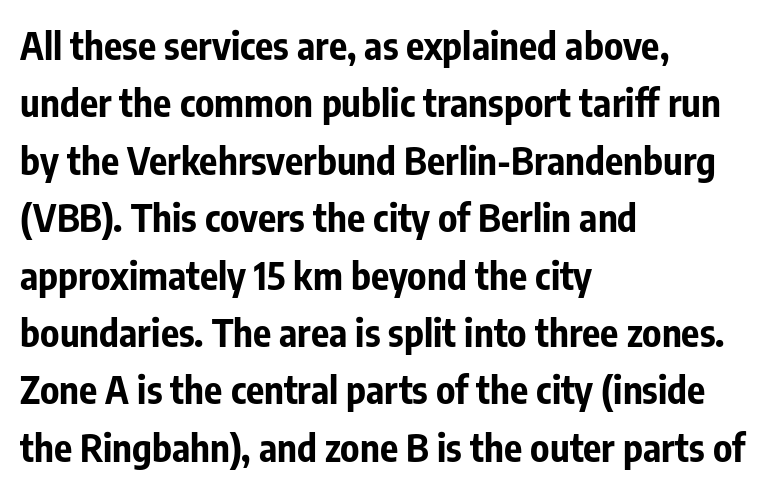
Does the copy run flush right? No — it runs flush left. Check under the words: just untouched page. How would I describe the line gaps? Plain and ordinary. What stands out about the letter spacing? Nothing — it is the standard amount. Heavy-handed strokes throughout: this text is bold. The font's upright variant was chosen for this text.
